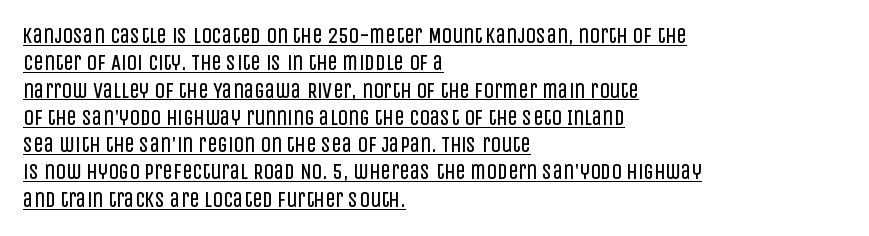
{"italic": "no", "bold": "no", "underline": "yes", "align": "left", "line_spacing": "normal", "line_spacing_ratio": 1.3, "letter_spacing": "normal", "letter_spacing_em": 0.0, "glyph_px": 21}
